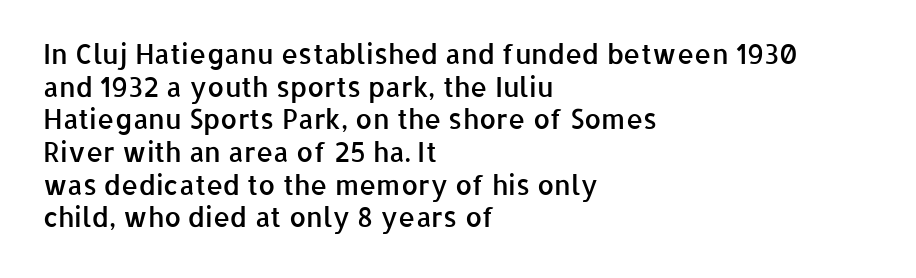
Q: Is the text bold? A: Semi-bold.
Q: Is the text italic (slanted)? A: No, it is upright.
Q: Is the text underlined? A: No.
Q: How is the paragraph aligned? A: Left-aligned.
Q: Is the spacing between letters normal or unusually wide? A: Normal.
